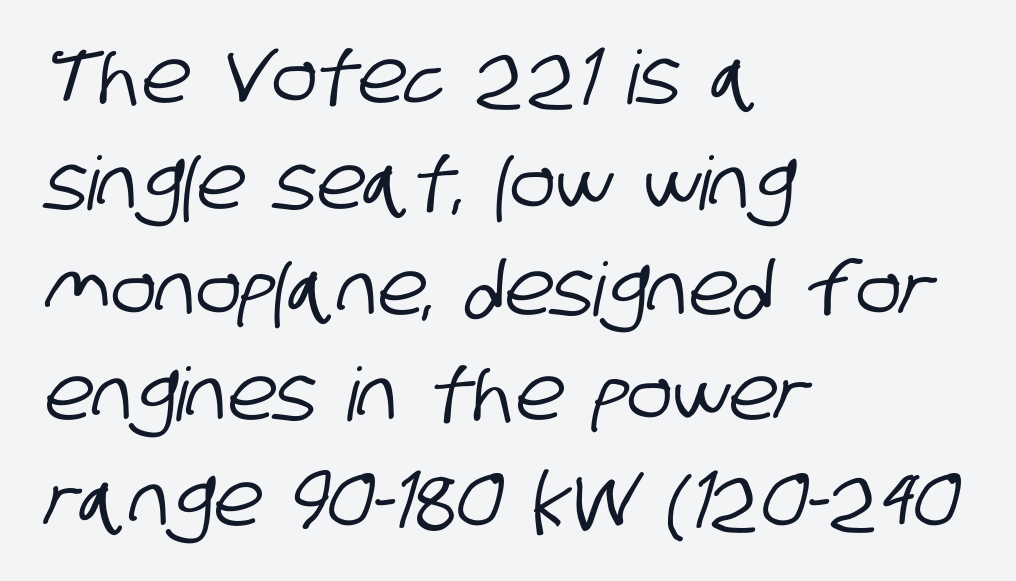
The image shows 74 px condensed sans-serif type; set left-aligned, normal line spacing (1.43x), normal letter spacing, not underlined; low stroke contrast and a large x-height.
